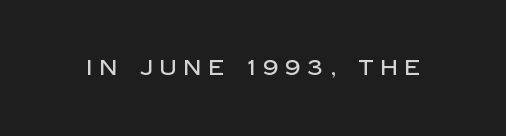
The image shows 21 px text type, upright; set unusually wide letter spacing (+0.33 em), not underlined.
